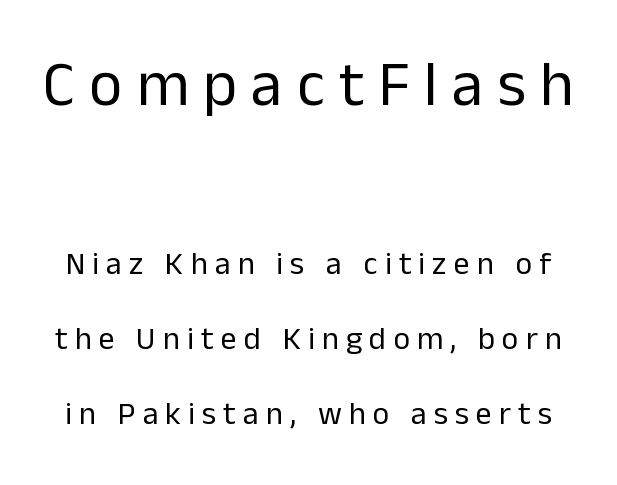
The image shows 64 px regular-weight sans-serif type, upright; set loose line spacing (2.34x), unusually wide letter spacing (+0.22 em), not underlined; the first (top) block is 2.0x larger; low stroke contrast and a medium x-height.
